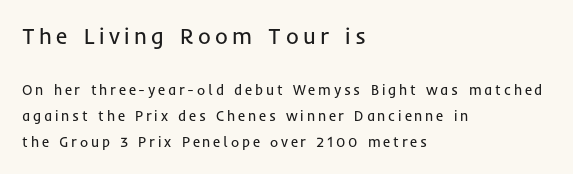
{"italic": "no", "bold": "no", "underline": "no", "align": "left", "line_spacing_ratio": 1.87, "letter_spacing": "wide", "letter_spacing_em": 0.2, "larger_block": "first", "size_ratio": 1.57, "glyph_px": 22}
